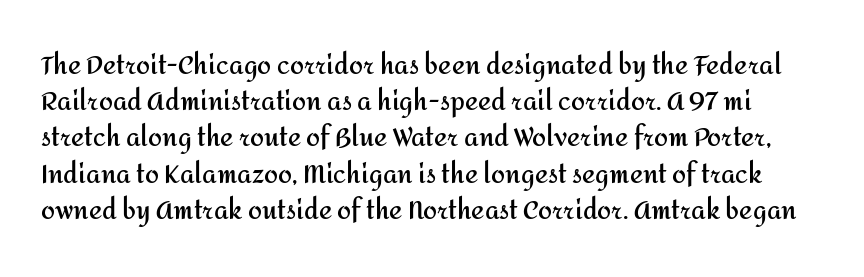
The image shows 25 px bold type, upright; set normal line spacing (1.45x), normal letter spacing, not underlined.
